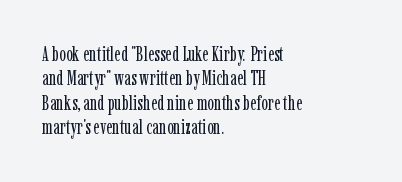
The image shows 20 px text type, upright; set left-aligned, line spacing 1.22x, normal letter spacing, not underlined.
